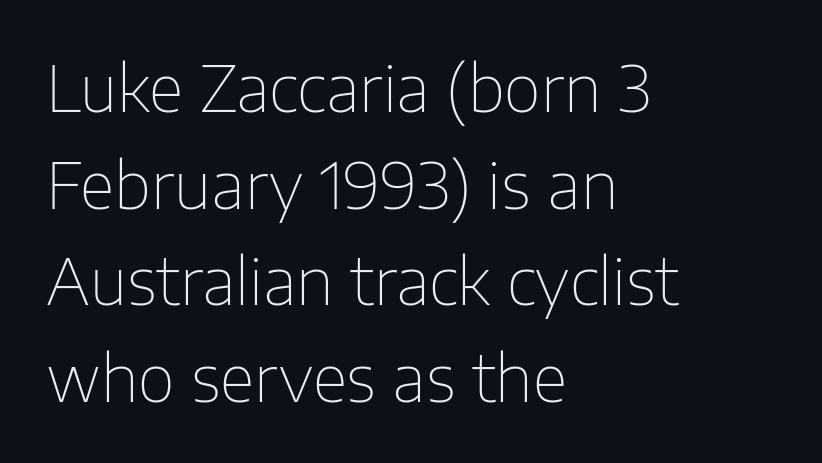
Q: Is the text bold? A: No.
Q: Is the text italic (slanted)? A: No, it is upright.
Q: Is the typeface a serif or a sans-serif typeface? A: Sans-serif.
Q: Is the text underlined? A: No.
Q: How is the paragraph aligned? A: Left-aligned.
Q: Is the spacing between letters normal or unusually wide? A: Normal.
Q: Is the spacing between lines tight, normal or loose? A: Normal.
Q: Width (condensed, normal, or wide)? A: Normal.
Q: Stroke contrast? A: Low.
Q: x-height? A: Medium.
Q: Monospaced? A: No.
